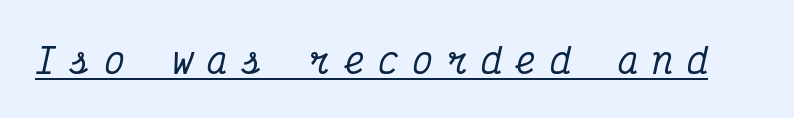
The image shows 35 px condensed serif type, italic (leaning right), monospaced; set unusually wide letter spacing (+0.38 em), underlined; medium stroke contrast and a medium x-height.
